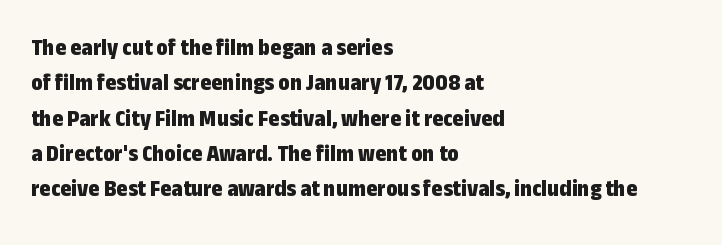
{"italic": "no", "bold": "yes", "underline": "no", "align": "left", "line_spacing": "normal", "line_spacing_ratio": 1.47, "letter_spacing": "normal", "letter_spacing_em": 0.0, "glyph_px": 24}
